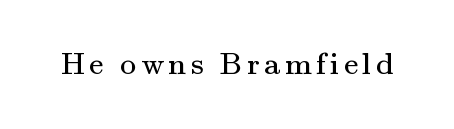
{"serif": "yes", "italic": "no", "bold": "no", "weight": "regular", "width": "normal", "stroke_contrast": "medium", "x_height": "small", "monospaced": "no", "underline": "no", "glyph_px": 32}
